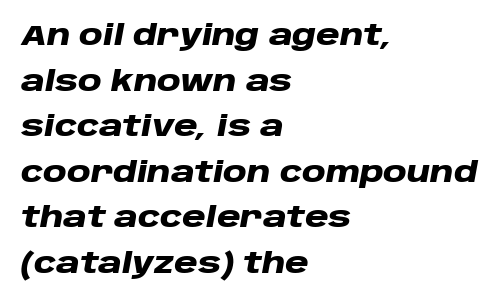
As a designer I'd log this as weight 700, bold. Short note: letters normally spaced. Line beginnings align vertically; line endings do not. Each letter keeps its own natural width here, so spacing adapts to shape.
